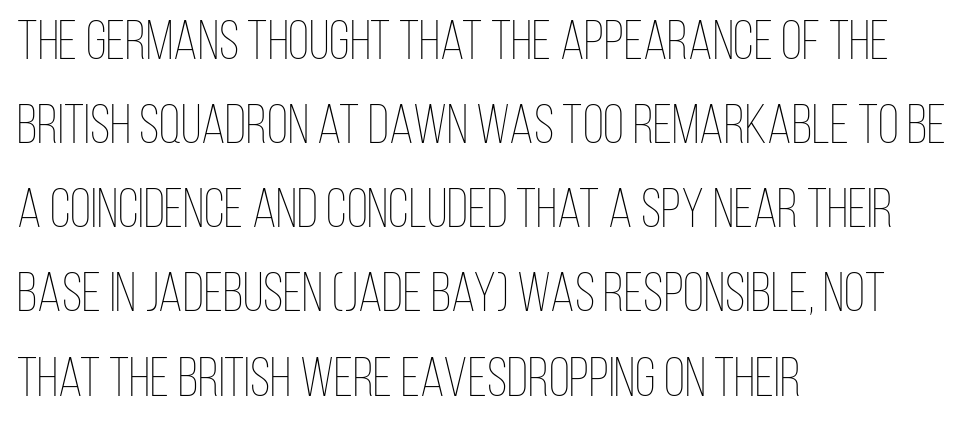
{"italic": "no", "bold": "no", "weight": "thin", "width": "condensed", "stroke_contrast": "low", "x_height": "large", "monospaced": "no", "underline": "no", "align": "left", "line_spacing": "normal", "line_spacing_ratio": 1.53, "letter_spacing": "normal", "letter_spacing_em": 0.0, "glyph_px": 55}
